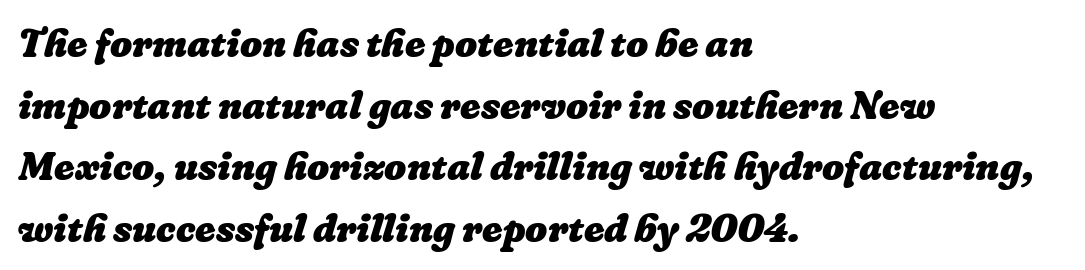
The image shows 39 px heavy type; set left-aligned, normal line spacing (1.58x), normal letter spacing, not underlined; low stroke contrast and a medium x-height.
